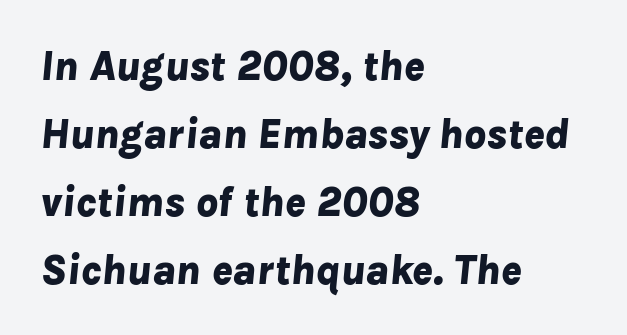
{"italic": "yes", "lean": "right", "slant_degrees": 8, "bold": "yes", "weight": "bold", "width": "normal", "stroke_contrast": "low", "x_height": "medium", "monospaced": "no", "underline": "no", "align": "left", "line_spacing": "normal", "line_spacing_ratio": 1.58, "letter_spacing": "normal", "letter_spacing_em": 0.0, "glyph_px": 43}
